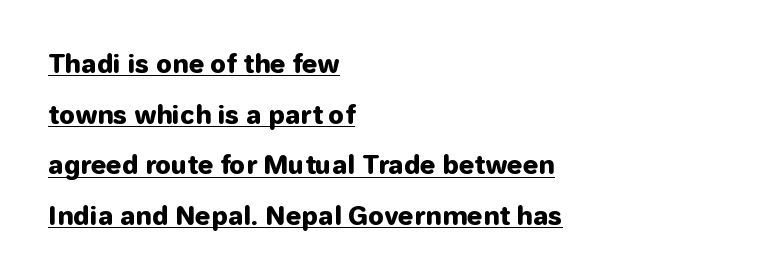
Observe the ordinary spacing: letters are neighbours, not strangers. The ragged edge is on the right, which tells us the setting is flush left. Summary of vertical rhythm: relaxed, with wide interline spacing. In terms of weight, the rendering is a true, heavy bold.
